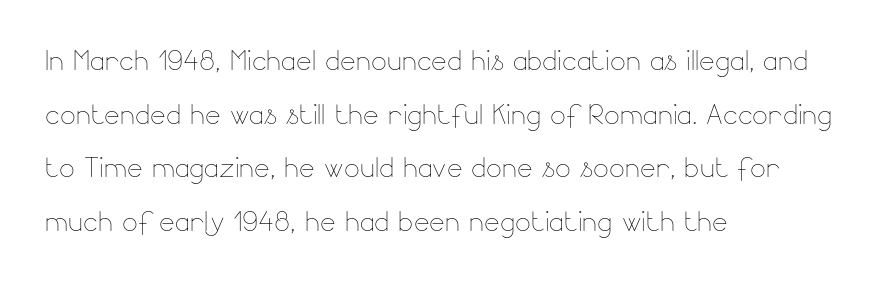
In terms of leading, this rendering sits right in the middle. This sample is left-justified, so line endings fall wherever the words run out. The face used here is rendered with its standard letterfit. Note the varied advance widths — an 'i' is clearly narrower than an 'm'. The specimen reads as upright at a glance.
